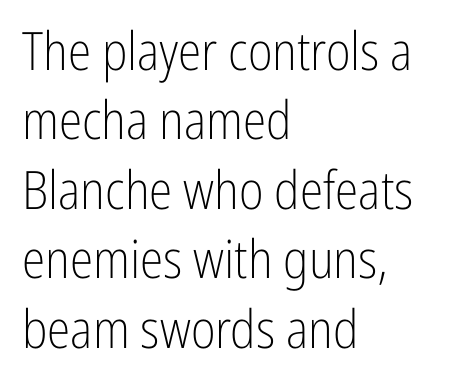
Tracking value appears to be zero — textbook default spacing. These glyphs show unthickened strokes, regular width or finer. Leftover space on each line is placed entirely after the last word. What kind of face is this? One without serifs — a sans. Evenly set lines give the paragraph a standard silhouette. The passage shown is not underscored anywhere.
